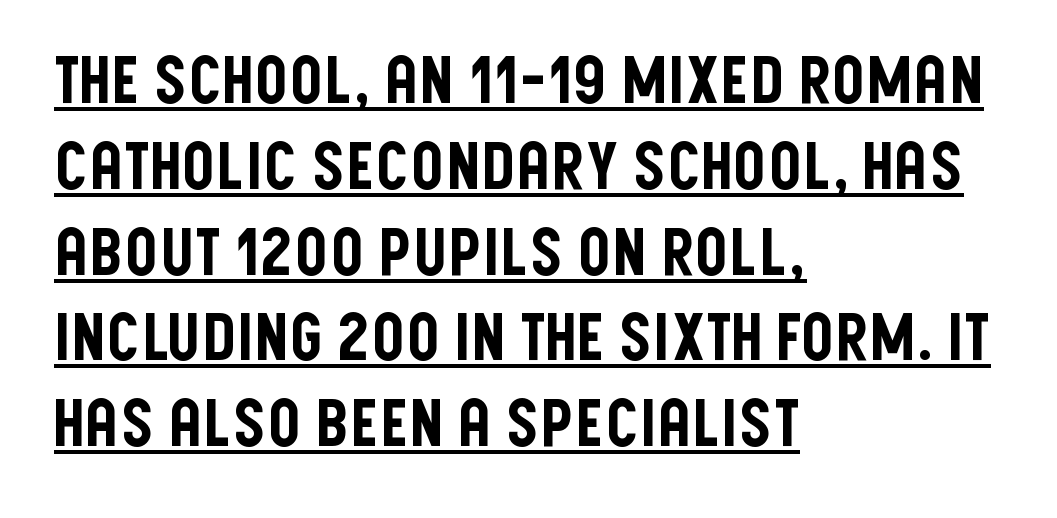
Q: Is the text italic (slanted)? A: No, it is upright.
Q: Is the typeface a serif or a sans-serif typeface? A: Sans-serif.
Q: Is the text underlined? A: Yes.
Q: How is the paragraph aligned? A: Left-aligned.
Q: Is the spacing between letters normal or unusually wide? A: Normal.
Q: Is the spacing between lines tight, normal or loose? A: Normal.
Q: Width (condensed, normal, or wide)? A: Condensed.
Q: Stroke contrast? A: Low.
Q: x-height? A: Large.
Q: Monospaced? A: No.
